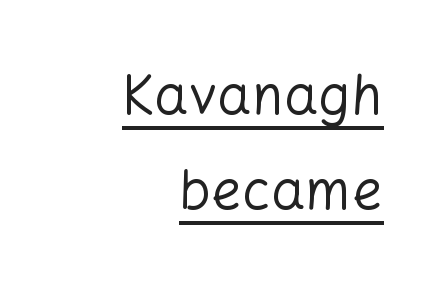
{"serif": "no", "italic": "no", "bold": "no", "weight": "regular", "width": "normal", "stroke_contrast": "low", "x_height": "medium", "monospaced": "no", "underline": "yes", "align": "right", "line_spacing_ratio": 1.76, "letter_spacing": "normal", "letter_spacing_em": 0.0, "glyph_px": 54}
